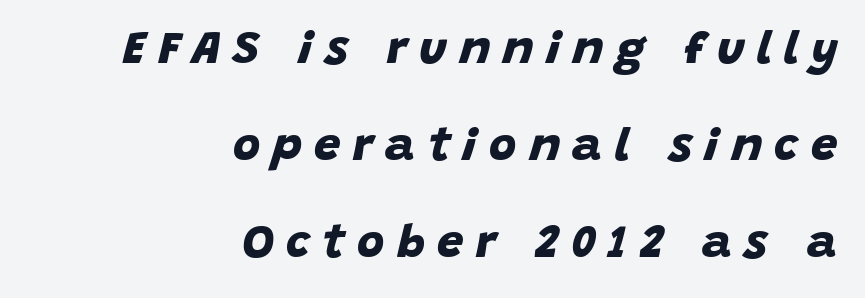
Q: Is the text bold? A: Yes.
Q: Is the typeface a serif or a sans-serif typeface? A: Sans-serif.
Q: Is the text underlined? A: No.
Q: How is the paragraph aligned? A: Right-aligned.
Q: Is the spacing between letters normal or unusually wide? A: Unusually wide.
Q: Is the spacing between lines tight, normal or loose? A: Loose.
Q: Width (condensed, normal, or wide)? A: Normal.
Q: Stroke contrast? A: Low.
Q: x-height? A: Large.
Q: Monospaced? A: No.
